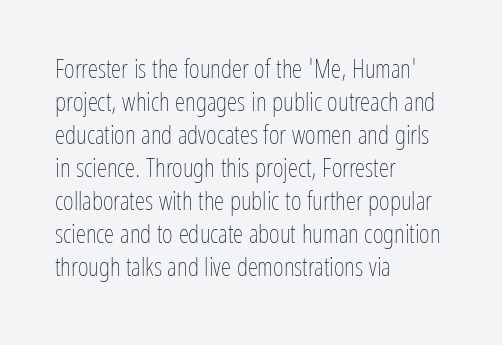
The image shows 26 px text type, upright; set left-aligned, normal line spacing (1.27x), normal letter spacing, not underlined.
